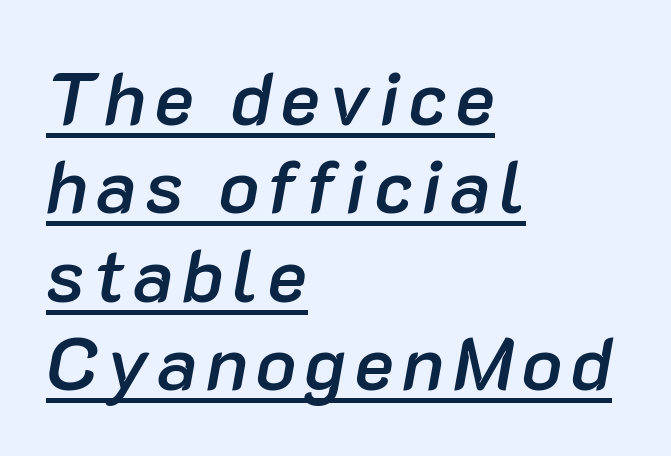
A fair bit of extra ink — the face is semibold, not bold. Spacing verdict: proportional, widths tailored to each character. Is there an underline? Yes — a line sits under the letters. The font's italic variant was chosen for this text. Caption: multi-line text, flush left, ragged right.
